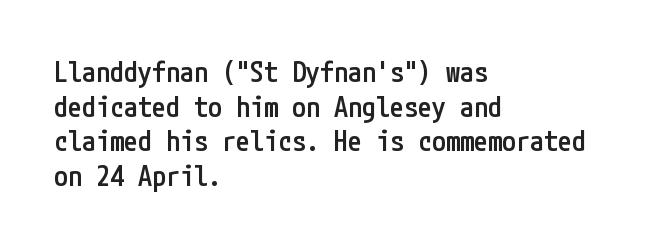
Q: Is the text bold? A: Semi-bold.
Q: Is the text italic (slanted)? A: No, it is upright.
Q: Is the typeface a serif or a sans-serif typeface? A: Sans-serif.
Q: Is the text underlined? A: No.
Q: How is the paragraph aligned? A: Left-aligned.
Q: Is the spacing between letters normal or unusually wide? A: Normal.
Q: Width (condensed, normal, or wide)? A: Condensed.
Q: Stroke contrast? A: Low.
Q: x-height? A: Medium.
